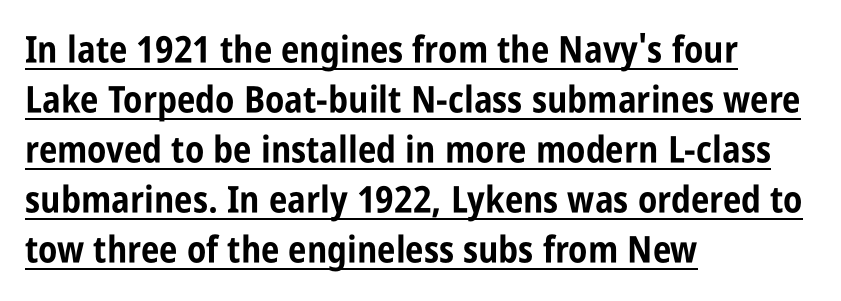
{"serif": "no", "italic": "no", "bold": "yes", "weight": "bold", "width": "condensed", "stroke_contrast": "low", "x_height": "large", "monospaced": "no", "underline": "yes", "align": "left", "line_spacing": "normal", "line_spacing_ratio": 1.35, "letter_spacing": "normal", "letter_spacing_em": 0.0, "glyph_px": 37}
